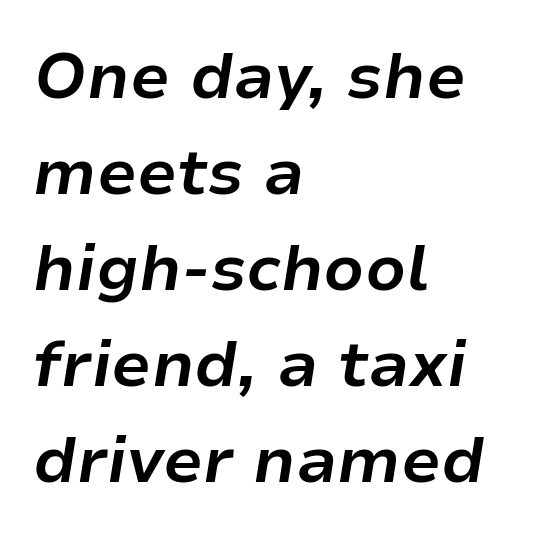
The image shows 64 px bold type, italic (leaning right); set left-aligned, normal line spacing (1.5x), normal letter spacing, not underlined; low stroke contrast and a medium x-height.
